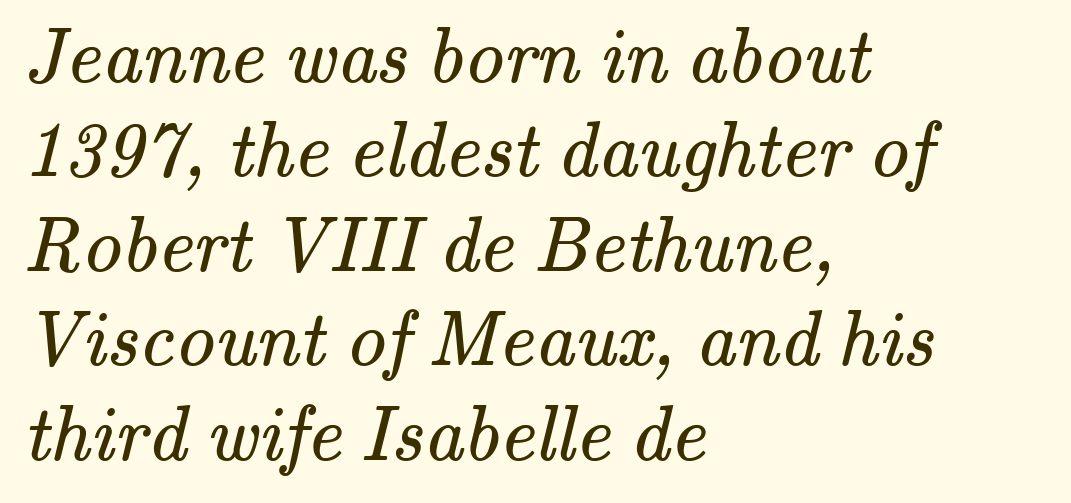
Q: Is the text bold? A: No.
Q: Is the typeface a serif or a sans-serif typeface? A: Serif.
Q: Is the text underlined? A: No.
Q: How is the paragraph aligned? A: Left-aligned.
Q: Is the spacing between letters normal or unusually wide? A: Normal.
Q: Width (condensed, normal, or wide)? A: Normal.
Q: Stroke contrast? A: Medium.
Q: x-height? A: Small.
Q: Monospaced? A: No.
